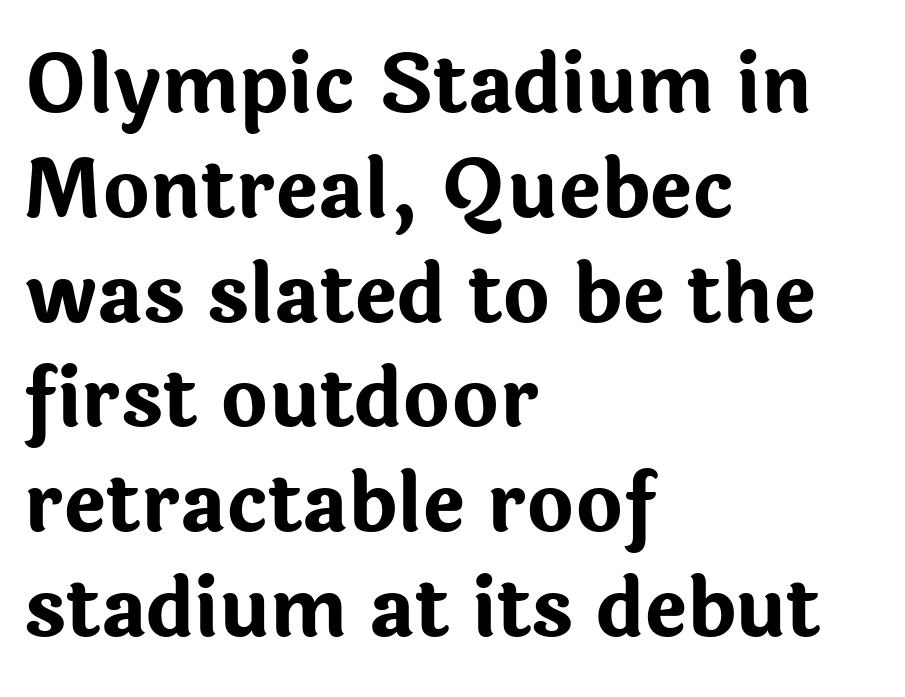
The face used here is proportionally spaced, like ordinary book or web type. Set as a true bold cut, around the 700 mark. Underlining? Definitely not there. Does extra space separate the letters? No, they use regular spacing. It's the straight-up-and-down kind of type. Whoever set this chose a conventional vertical rhythm.
